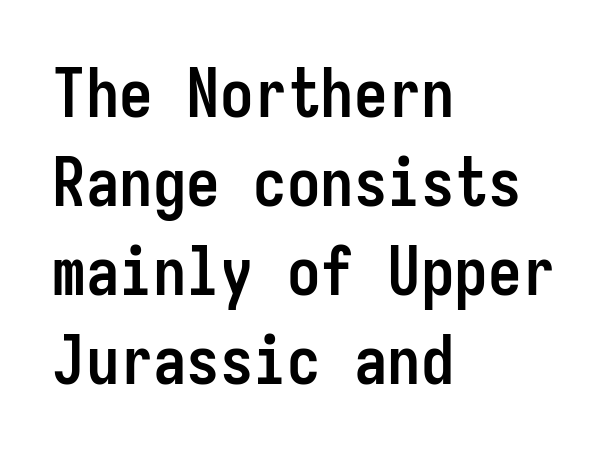
{"serif": "no", "italic": "no", "bold": "yes", "weight": "semibold", "width": "condensed", "stroke_contrast": "low", "x_height": "medium", "monospaced": "yes", "underline": "no", "align": "left", "line_spacing": "normal", "line_spacing_ratio": 1.33, "letter_spacing": "normal", "letter_spacing_em": 0.0, "glyph_px": 67}
